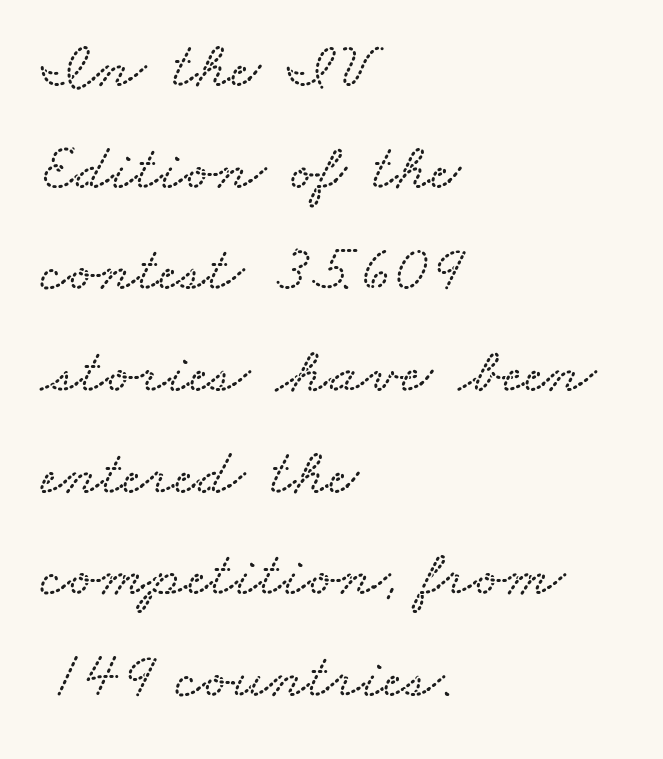
{"width": "wide", "stroke_contrast": "low", "x_height": "small", "monospaced": "no", "underline": "no", "align": "left", "line_spacing": "normal", "line_spacing_ratio": 1.54, "letter_spacing": "normal", "letter_spacing_em": 0.0, "glyph_px": 66}
